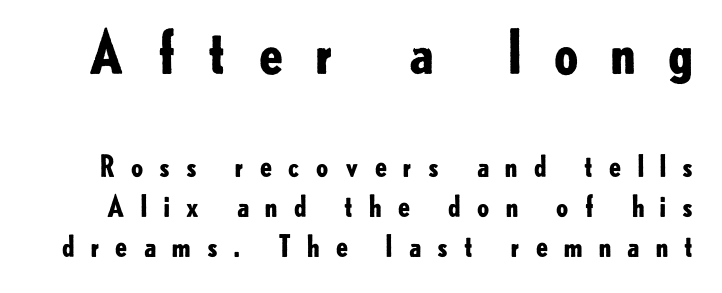
Q: Is the text bold? A: Yes.
Q: Is the text italic (slanted)? A: No, it is upright.
Q: Is the typeface a serif or a sans-serif typeface? A: Sans-serif.
Q: Is the text underlined? A: No.
Q: Is the spacing between letters normal or unusually wide? A: Unusually wide.
Q: Is the spacing between lines tight, normal or loose? A: Normal.
Q: Which block of text is set in a larger size, the first (top) or the second (bottom)? A: The first (top) one.
Q: Width (condensed, normal, or wide)? A: Normal.
Q: Stroke contrast? A: Low.
Q: x-height? A: Small.
Q: Monospaced? A: No.
